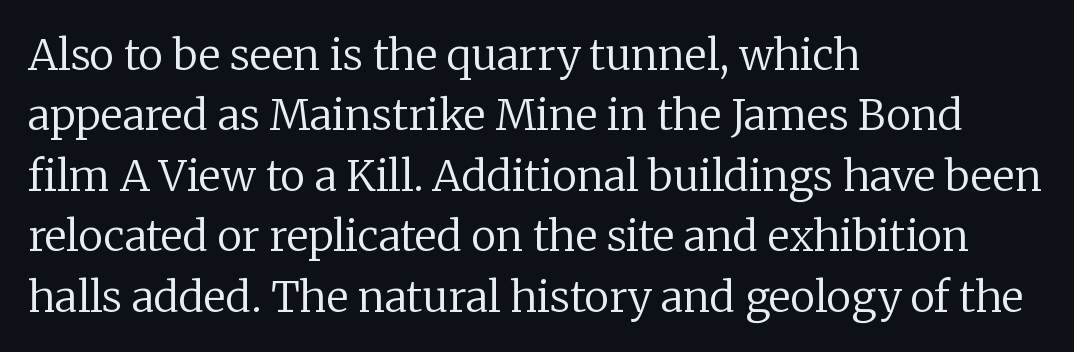
The rendering shows small feet on the letterforms — a serif design. Check under the words: just untouched page. If you measured baseline to baseline, you'd find a middling distance. Is the block centered? No — it sits flush against the left margin. The lettering stays uniformly vertical, giving the passage a roman look. Is the letter spacing exaggerated? No — it looks like the ordinary default.
